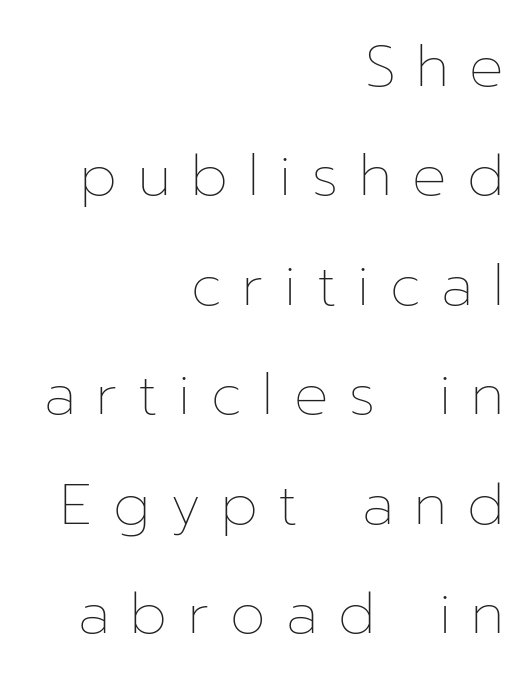
{"italic": "no", "bold": "no", "weight": "thin", "width": "normal", "stroke_contrast": "low", "x_height": "medium", "monospaced": "no", "underline": "no", "align": "right", "line_spacing": "loose", "line_spacing_ratio": 1.92, "letter_spacing": "wide", "letter_spacing_em": 0.36, "glyph_px": 57}
